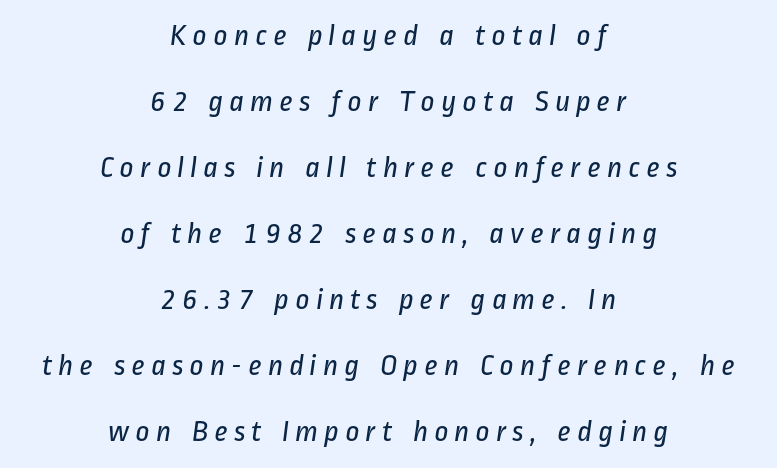
The image shows 31 px regular-weight, condensed sans-serif type; set centered, loose line spacing (2.13x), not underlined; low stroke contrast and a medium x-height.
